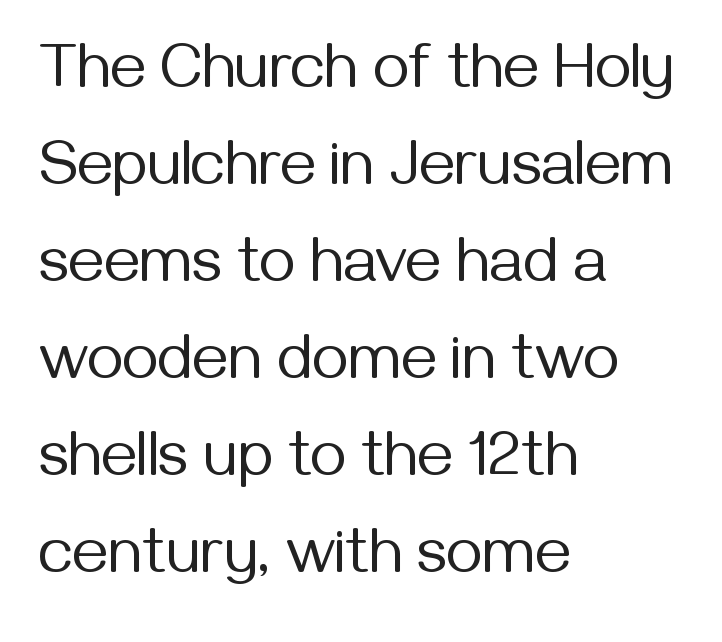
{"serif": "no", "italic": "no", "bold": "no", "weight": "regular", "width": "normal", "stroke_contrast": "medium", "x_height": "medium", "monospaced": "no", "underline": "no", "align": "left", "line_spacing": "normal", "line_spacing_ratio": 1.54, "letter_spacing": "normal", "letter_spacing_em": 0.0, "glyph_px": 63}
